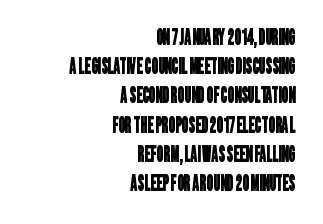
Q: Is the text underlined? A: No.
Q: How is the paragraph aligned? A: Right-aligned.
Q: Is the spacing between letters normal or unusually wide? A: Normal.
Q: Is the spacing between lines tight, normal or loose? A: Normal.
